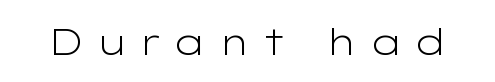
{"serif": "no", "italic": "no", "bold": "no", "weight": "light", "width": "wide", "stroke_contrast": "low", "x_height": "medium", "monospaced": "no", "underline": "no", "letter_spacing": "wide", "letter_spacing_em": 0.28, "glyph_px": 38}
